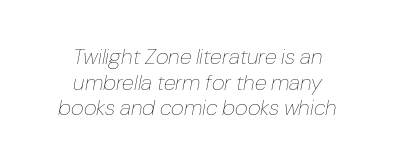
The image shows 22 px text type, italic (leaning right); set centered, line spacing 1.16x, normal letter spacing, not underlined.
